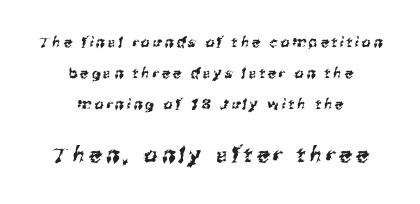
{"underline": "no", "align": "center", "line_spacing": "loose", "line_spacing_ratio": 2.21, "letter_spacing": "wide", "letter_spacing_em": 0.21, "larger_block": "second", "size_ratio": 1.5, "glyph_px": 21}
